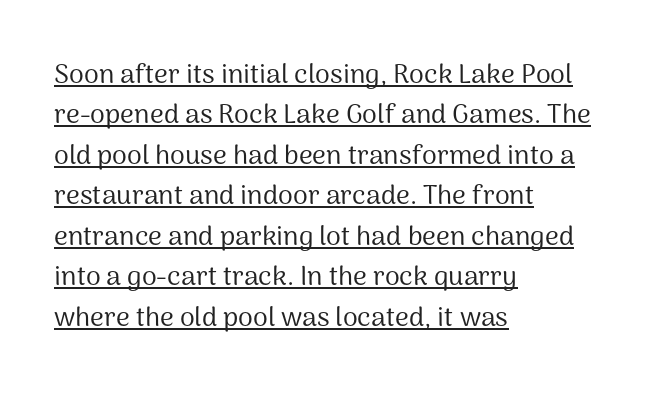
The image shows 27 px text type, upright; set left-aligned, normal line spacing (1.5x), normal letter spacing, underlined.
